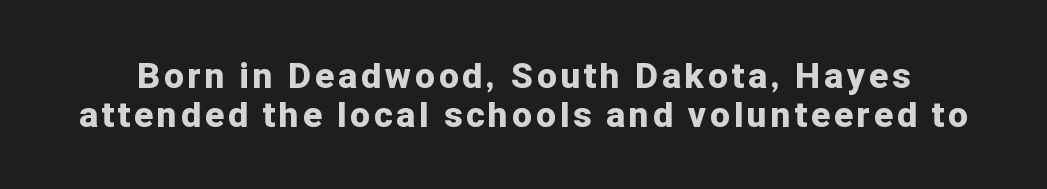
What weight is shown? A full bold with thick strokes. This is roman type, the default non-slanted kind. Proportional: the letters do not fall into vertical columns. The font family rendered here belongs to the sans-serif group.
